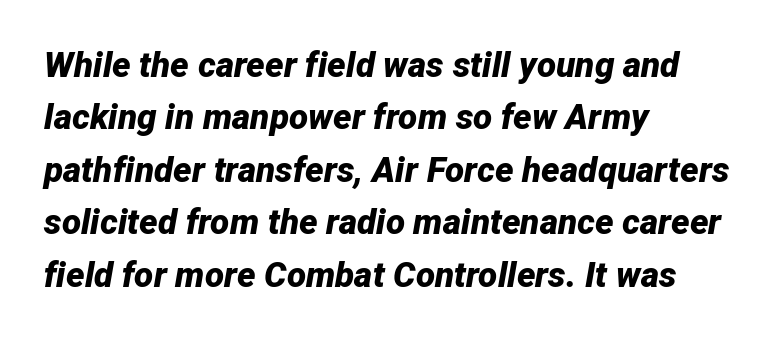
The image shows 35 px bold type, italic (leaning right); set left-aligned, normal line spacing (1.5x), normal letter spacing, not underlined; low stroke contrast and a medium x-height.
